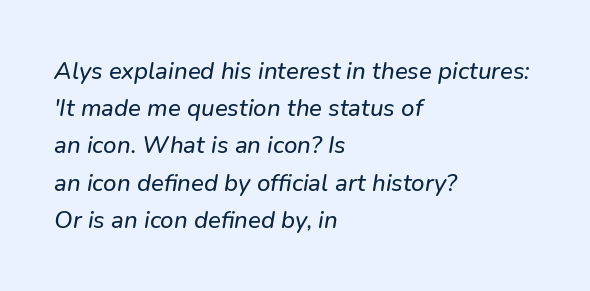
The ragged edge is on the right, which tells us the setting is flush left. Notice how the stems are inclined rather than vertical — that's the hallmark of italics. The specimen omits any rule beneath the text block's lines. Look at the tracking — it's just the regular setting, nothing added.
